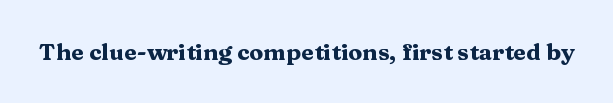
Q: Is the text bold? A: Yes.
Q: Is the text italic (slanted)? A: No, it is upright.
Q: Is the text underlined? A: No.
Q: Is the spacing between letters normal or unusually wide? A: Normal.
